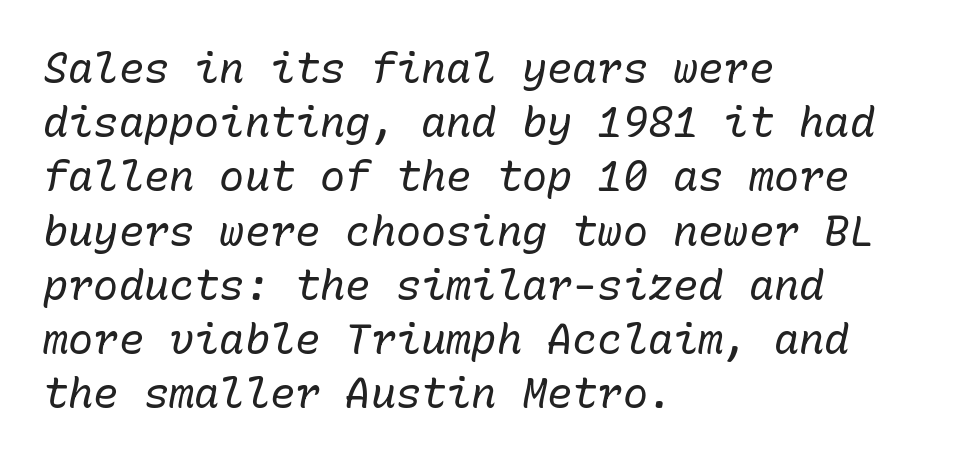
Q: Is the text bold? A: No.
Q: Is the text italic (slanted)? A: Yes, it leans right by about 10 degrees.
Q: Is the text underlined? A: No.
Q: How is the paragraph aligned? A: Left-aligned.
Q: Is the spacing between letters normal or unusually wide? A: Normal.
Q: Is the spacing between lines tight, normal or loose? A: Normal.
Q: Width (condensed, normal, or wide)? A: Normal.
Q: Stroke contrast? A: Low.
Q: x-height? A: Medium.
Q: Monospaced? A: Yes.
